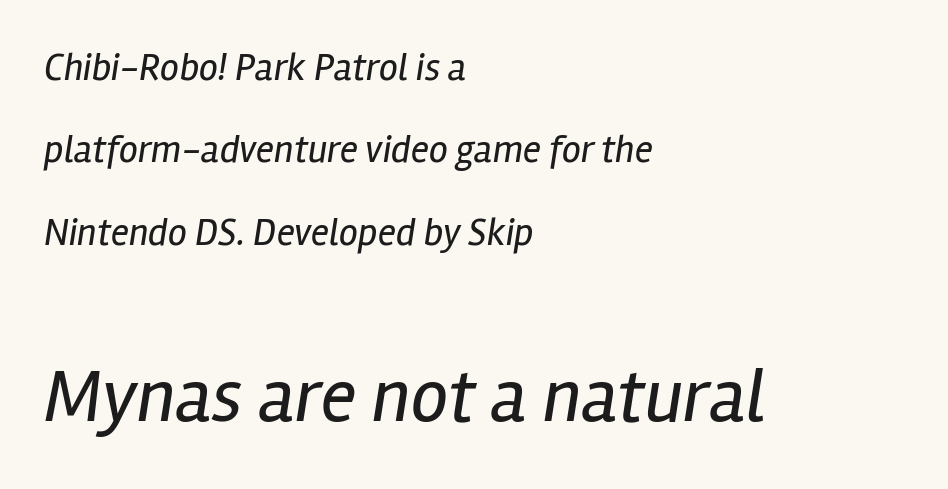
Size hierarchy here favors the trailing block over the leading one. Is there much room between lines? Yes — plenty of vertical air separates them. The weight would be labelled regular, book, light, or lighter still. Alignment: flush left.
